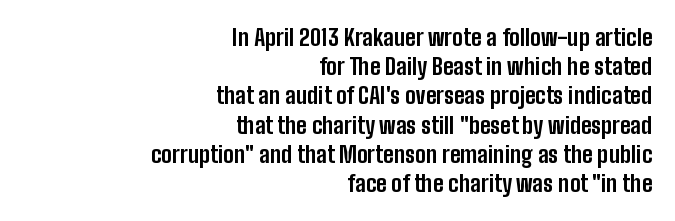
Q: Is the text bold? A: Yes.
Q: Is the text italic (slanted)? A: No, it is upright.
Q: Is the text underlined? A: No.
Q: How is the paragraph aligned? A: Right-aligned.
Q: Is the spacing between letters normal or unusually wide? A: Normal.
Q: Is the spacing between lines tight, normal or loose? A: Normal.
